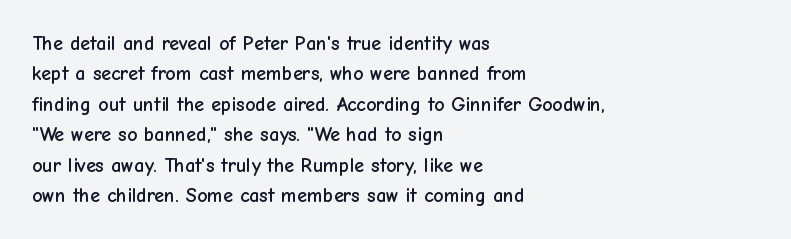
Q: Is the text italic (slanted)? A: No, it is upright.
Q: Is the text underlined? A: No.
Q: How is the paragraph aligned? A: Left-aligned.
Q: Is the spacing between letters normal or unusually wide? A: Normal.
Q: Is the spacing between lines tight, normal or loose? A: Normal.
